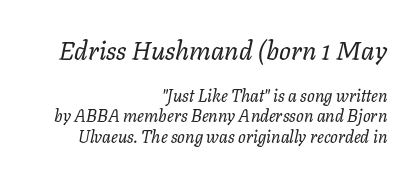
The image shows 26 px text type, italic (leaning right); set right-aligned, line spacing 1.22x, normal letter spacing, not underlined; the first (top) block is 1.53x larger.
